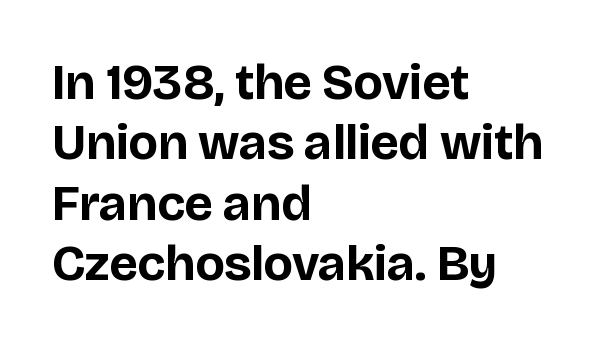
Q: Is the text bold? A: Yes.
Q: Is the text italic (slanted)? A: No, it is upright.
Q: Is the typeface a serif or a sans-serif typeface? A: Sans-serif.
Q: Is the text underlined? A: No.
Q: How is the paragraph aligned? A: Left-aligned.
Q: Is the spacing between letters normal or unusually wide? A: Normal.
Q: Width (condensed, normal, or wide)? A: Normal.
Q: Stroke contrast? A: Low.
Q: x-height? A: Large.
Q: Monospaced? A: No.
